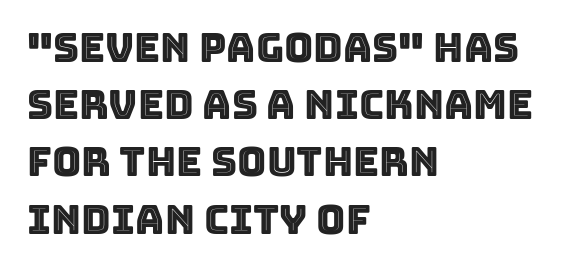
Q: Is the text italic (slanted)? A: No, it is upright.
Q: Is the text underlined? A: No.
Q: How is the paragraph aligned? A: Left-aligned.
Q: Is the spacing between letters normal or unusually wide? A: Normal.
Q: Is the spacing between lines tight, normal or loose? A: Normal.
Q: Width (condensed, normal, or wide)? A: Normal.
Q: x-height? A: Large.
Q: Monospaced? A: No.
